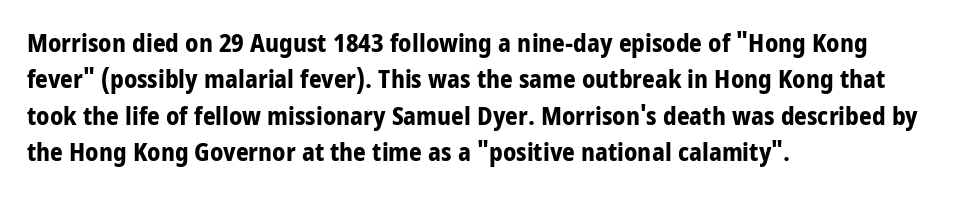
{"italic": "no", "bold": "yes", "underline": "no", "align": "left", "line_spacing": "normal", "line_spacing_ratio": 1.46, "letter_spacing": "normal", "letter_spacing_em": 0.0, "glyph_px": 25}
